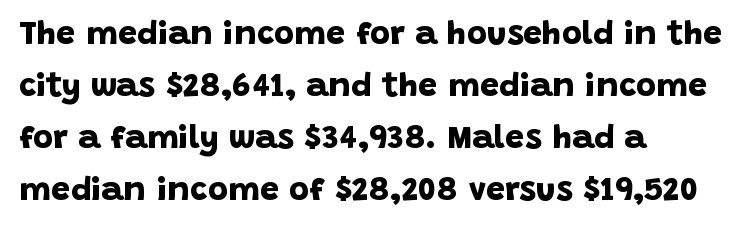
Observe the ordinary spacing: letters are neighbours, not strangers. The lines are quadded left. I'd describe the lettering as bold — thick and assertive. You could not count columns in this text — the font is proportionally spaced.
